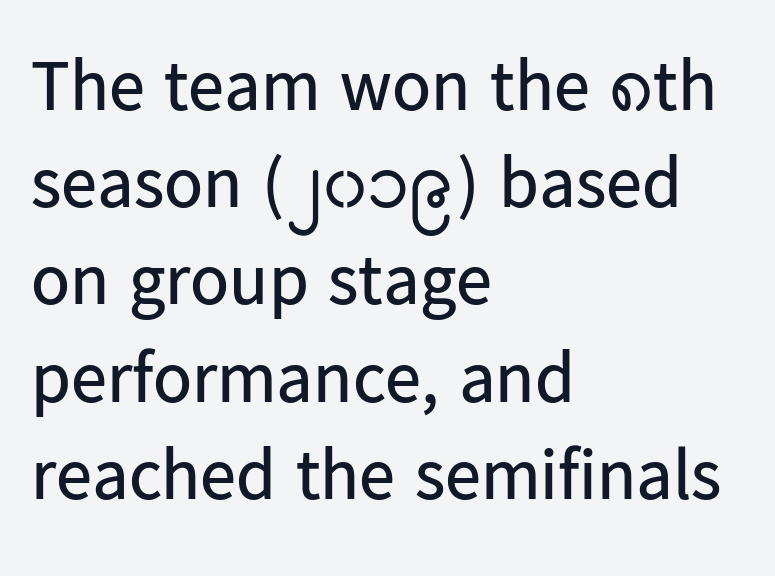
{"serif": "no", "italic": "no", "bold": "no", "weight": "regular", "width": "normal", "stroke_contrast": "low", "x_height": "medium", "monospaced": "no", "underline": "no", "align": "left", "line_spacing": "normal", "line_spacing_ratio": 1.35, "letter_spacing": "normal", "letter_spacing_em": 0.0, "glyph_px": 72}
